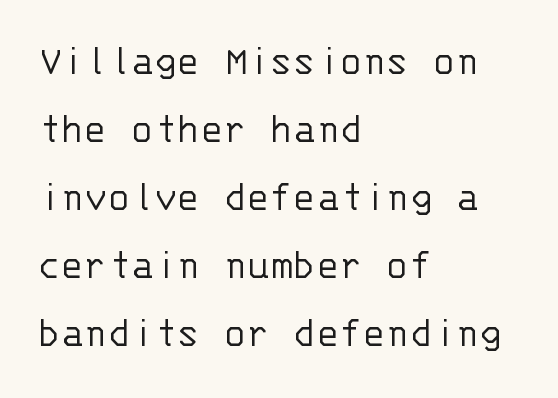
Does the copy run flush right? No — it runs flush left. In terms of letterspacing, this is plain default setting. The specimen omits any rule beneath the text block's lines. Are there feet on the stems? There aren't — it's a sans. You can tell it's not italic because the verticals are truly vertical.
